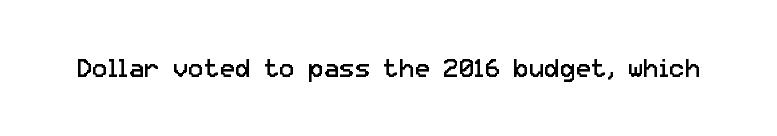
{"italic": "no", "bold": "no", "underline": "no", "letter_spacing": "normal", "letter_spacing_em": 0.0, "glyph_px": 26}
